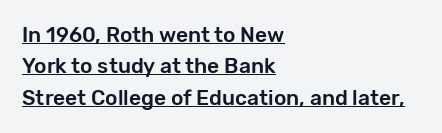
{"italic": "no", "underline": "yes", "align": "left", "line_spacing": "normal", "line_spacing_ratio": 1.5, "letter_spacing": "normal", "letter_spacing_em": 0.0, "glyph_px": 21}
